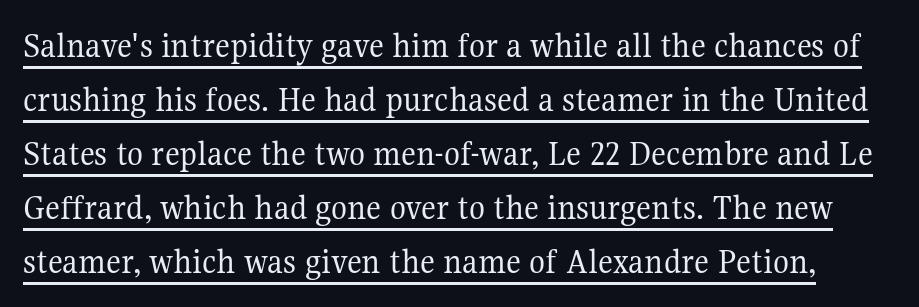
Varying glyph widths throughout — classic text-font behaviour. Honestly, the row spacing looks completely unremarkable. The glyphs in this specimen are seriffed. Weight: not bold — regular or lighter. Words appear dense and cohesive because spacing is normal. A baseline rule has been typeset under these characters.
